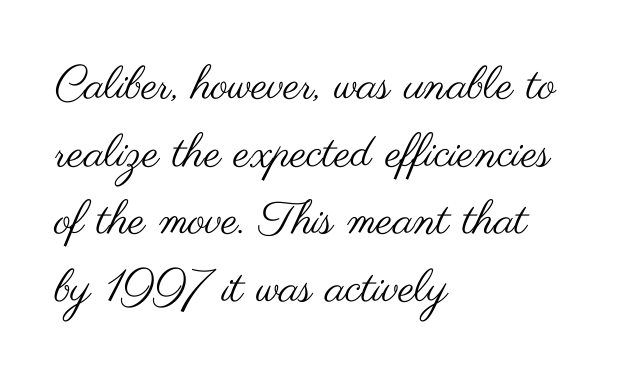
The image shows 46 px regular-weight, wide sans-serif type; set left-aligned, normal line spacing (1.47x), normal letter spacing, not underlined; medium stroke contrast and a small x-height.
